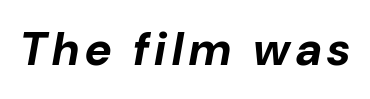
{"italic": "yes", "lean": "right", "slant_degrees": 10, "bold": "yes", "weight": "bold", "width": "normal", "stroke_contrast": "low", "x_height": "medium", "monospaced": "no", "underline": "no", "glyph_px": 46}
